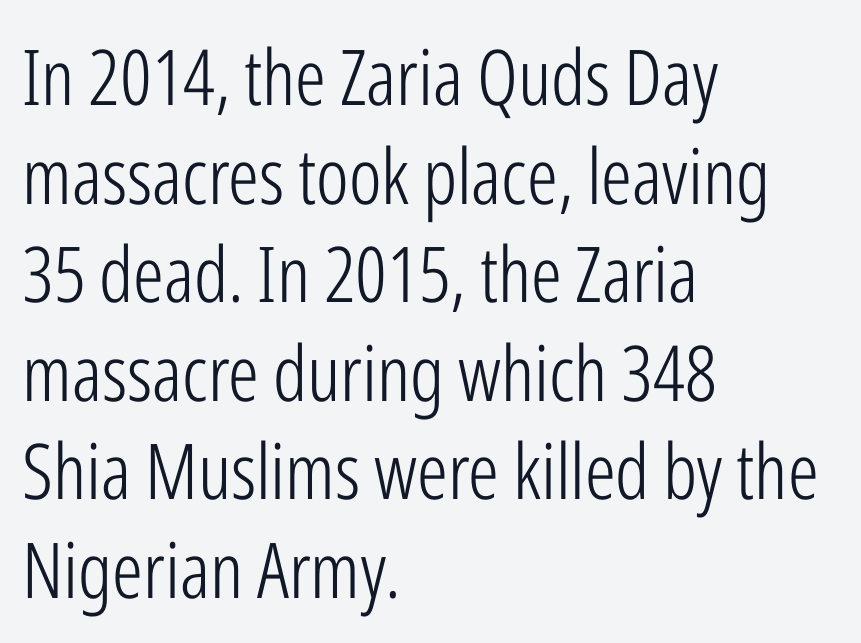
Q: Is the text bold? A: No.
Q: Is the text italic (slanted)? A: No, it is upright.
Q: Is the typeface a serif or a sans-serif typeface? A: Sans-serif.
Q: Is the text underlined? A: No.
Q: How is the paragraph aligned? A: Left-aligned.
Q: Is the spacing between letters normal or unusually wide? A: Normal.
Q: Is the spacing between lines tight, normal or loose? A: Normal.
Q: Width (condensed, normal, or wide)? A: Condensed.
Q: Stroke contrast? A: Low.
Q: x-height? A: Medium.
Q: Monospaced? A: No.
